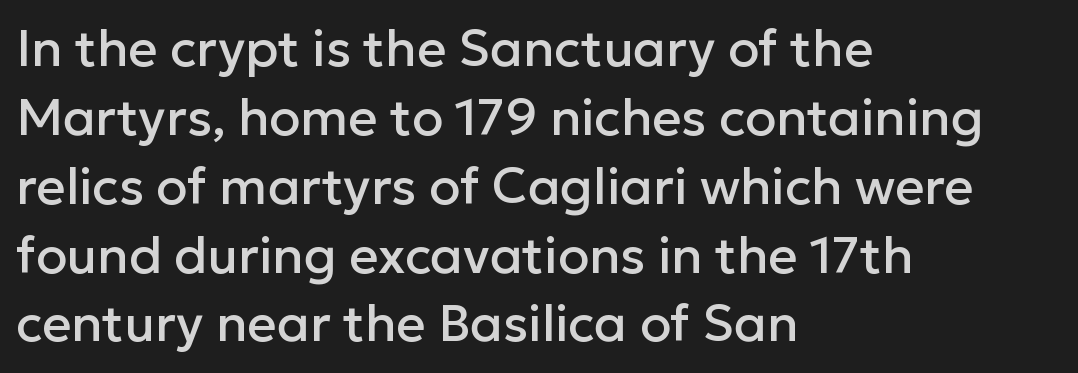
{"serif": "no", "italic": "no", "width": "normal", "stroke_contrast": "low", "x_height": "medium", "monospaced": "no", "underline": "no", "align": "left", "line_spacing": "normal", "line_spacing_ratio": 1.35, "letter_spacing": "normal", "letter_spacing_em": 0.0, "glyph_px": 51}
